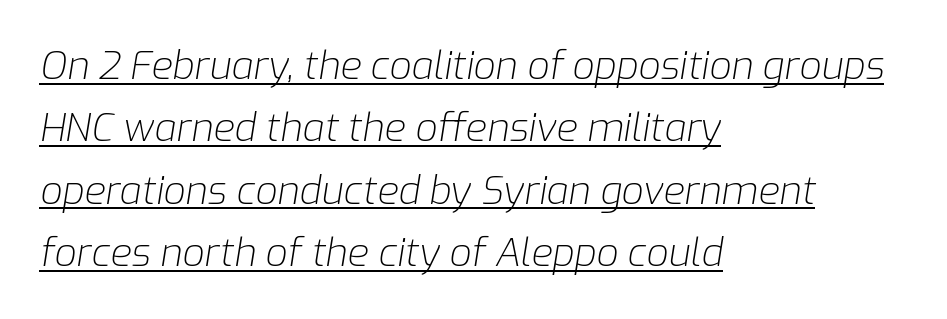
The image shows 39 px light type, italic (leaning right); set left-aligned, normal line spacing (1.6x), normal letter spacing, underlined; low stroke contrast and a medium x-height.
